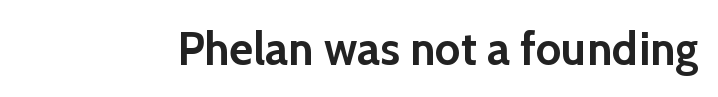
The image shows 46 px semibold sans-serif type, upright; set normal letter spacing, not underlined; a medium x-height.
